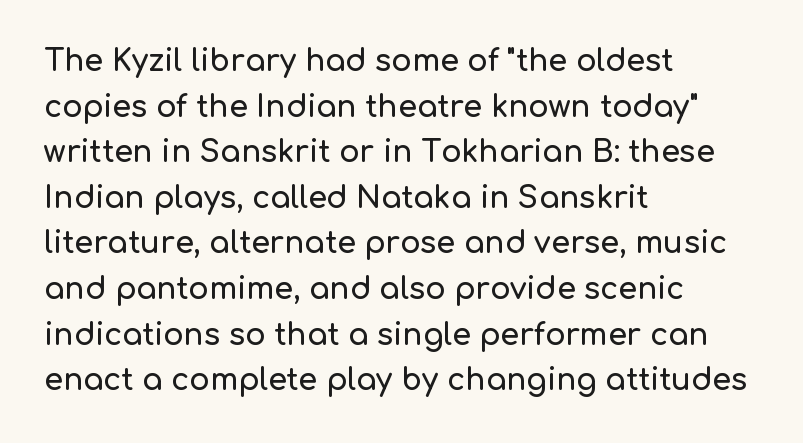
The image shows 30 px sans-serif type, upright; set left-aligned, normal line spacing (1.52x), normal letter spacing, not underlined; low stroke contrast and a medium x-height.
